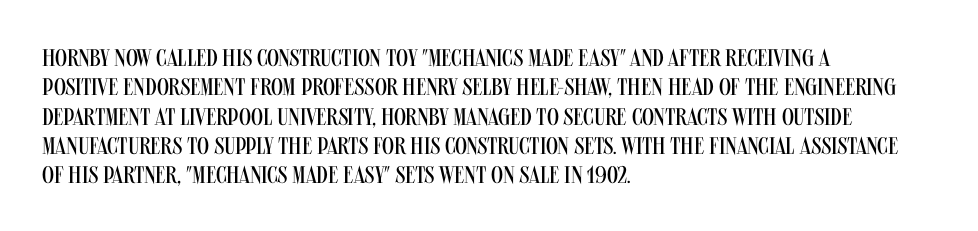
The image shows 24 px text type, upright; set left-aligned, line spacing 1.22x, normal letter spacing, not underlined.
